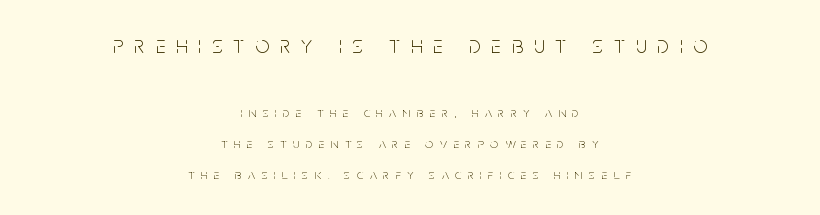
The image shows 24 px text type, upright; set centered, loose line spacing (2.23x), unusually wide letter spacing (+0.46 em), not underlined; the first (top) block is 1.71x larger.
